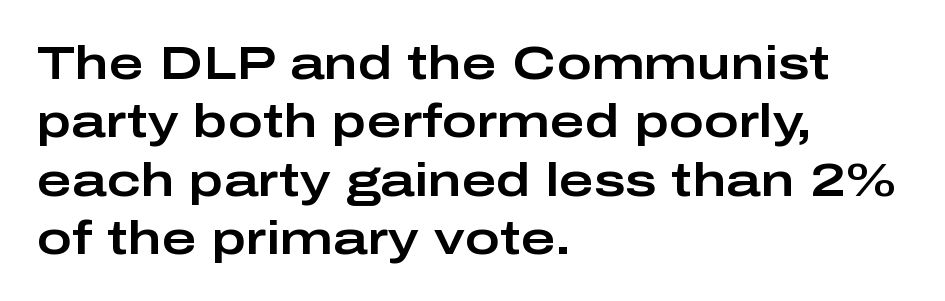
{"serif": "no", "italic": "no", "width": "wide", "stroke_contrast": "low", "x_height": "medium", "monospaced": "no", "underline": "no", "align": "left", "line_spacing_ratio": 1.24, "letter_spacing": "normal", "letter_spacing_em": 0.0, "glyph_px": 47}
